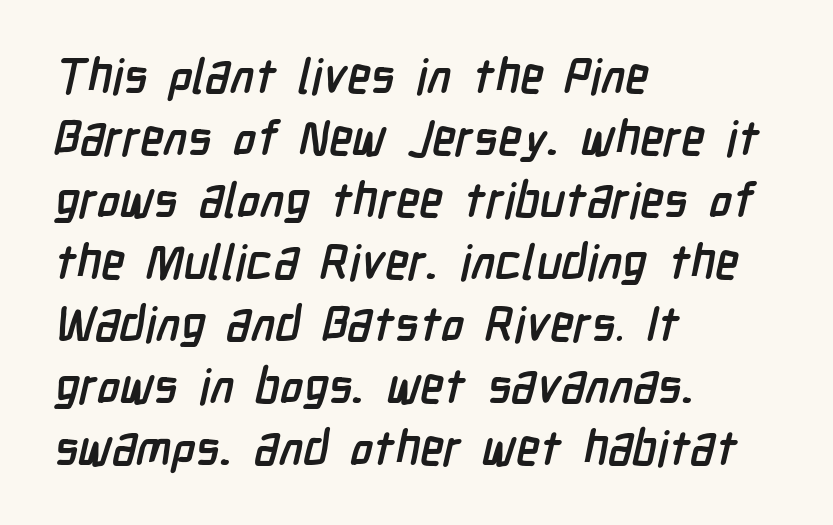
The type is set solid horizontally, with unmodified tracking. The characters display no serif detailing; their extremities are plain. Line starts are locked; line ends wander. Any mark beneath the type? The region is blank.
